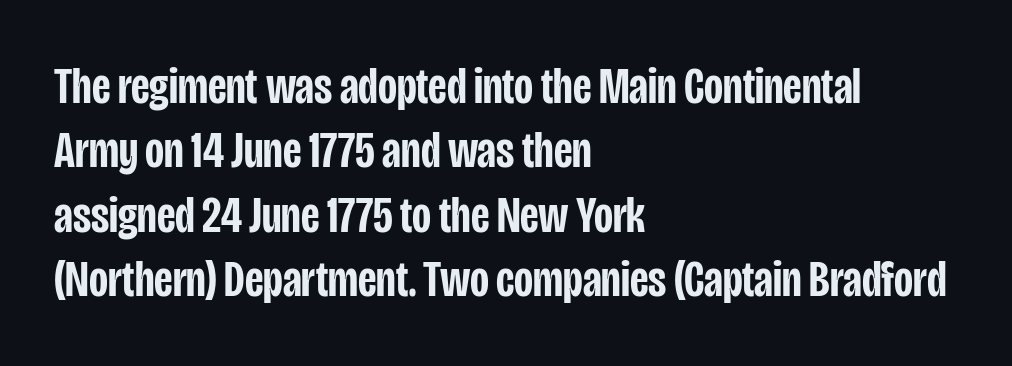
Q: Is the text bold? A: Semi-bold.
Q: Is the text italic (slanted)? A: No, it is upright.
Q: Is the typeface a serif or a sans-serif typeface? A: Sans-serif.
Q: Is the text underlined? A: No.
Q: How is the paragraph aligned? A: Left-aligned.
Q: Is the spacing between letters normal or unusually wide? A: Normal.
Q: Width (condensed, normal, or wide)? A: Condensed.
Q: Stroke contrast? A: Low.
Q: x-height? A: Large.
Q: Monospaced? A: No.
